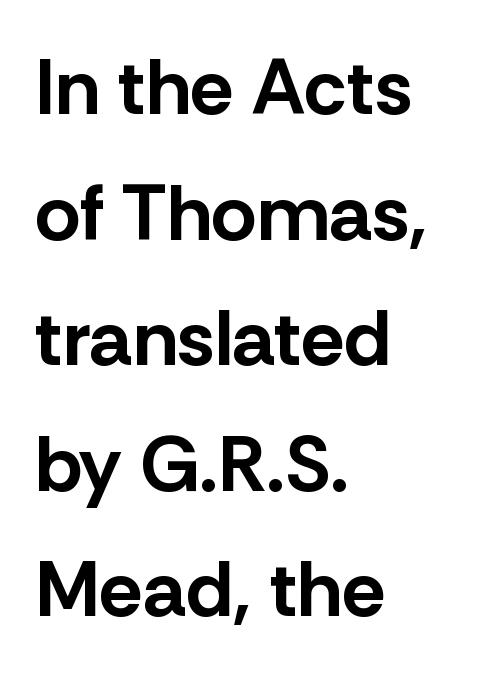
The image shows 79 px bold sans-serif type, upright; set left-aligned, normal line spacing (1.59x), normal letter spacing, not underlined; low stroke contrast and a medium x-height.
